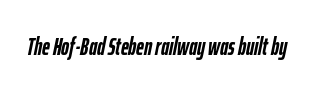
Q: Is the text bold? A: Yes.
Q: Is the text italic (slanted)? A: Yes, it leans right by about 12 degrees.
Q: Is the text underlined? A: No.
Q: Is the spacing between letters normal or unusually wide? A: Normal.
